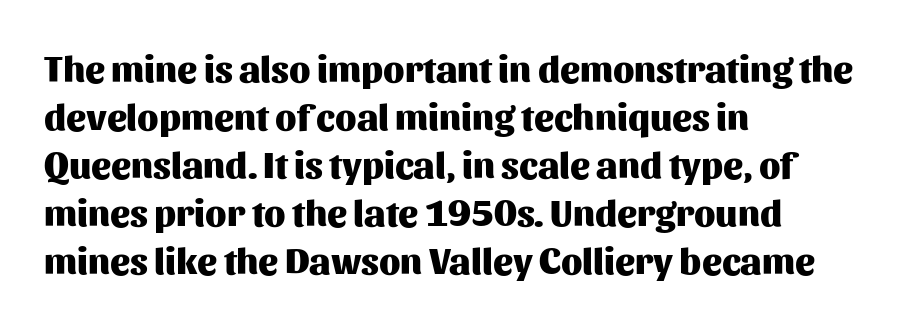
The image shows 37 px heavy sans-serif type, upright; set left-aligned, normal line spacing (1.3x), normal letter spacing, not underlined; medium stroke contrast and a medium x-height.
